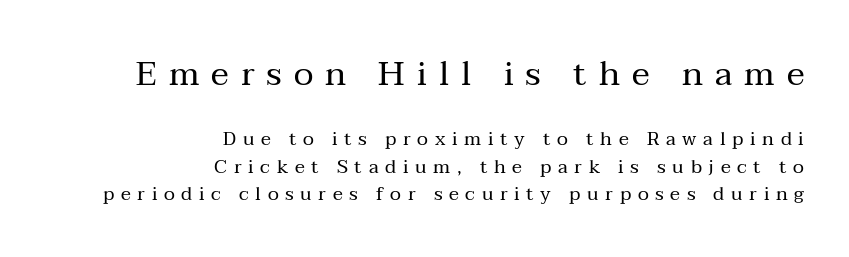
The image shows 34 px regular-weight serif type, upright; set right-aligned, normal line spacing (1.46x), unusually wide letter spacing (+0.35 em), not underlined; the first (top) block is 1.79x larger; medium stroke contrast and a medium x-height.
